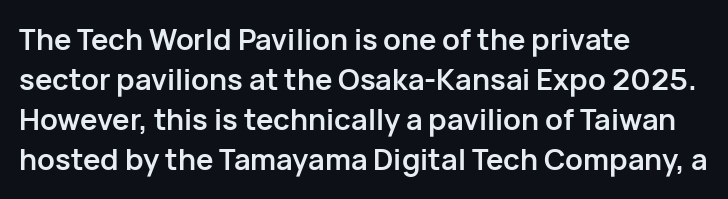
The image shows 29 px semibold sans-serif type, upright; set left-aligned, normal line spacing (1.38x), normal letter spacing, not underlined; low stroke contrast and a medium x-height.
